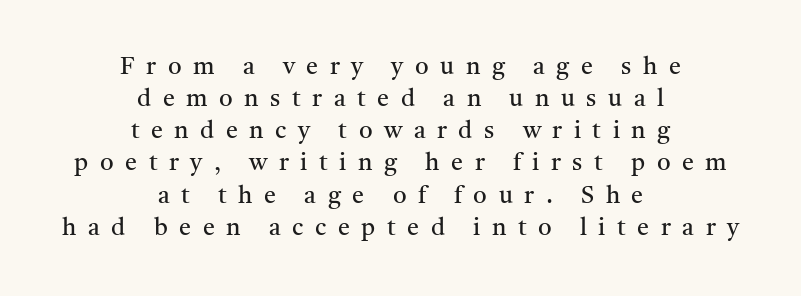
Q: Is the text bold? A: No.
Q: Is the text italic (slanted)? A: No, it is upright.
Q: Is the text underlined? A: No.
Q: How is the paragraph aligned? A: Centered.
Q: Is the spacing between letters normal or unusually wide? A: Unusually wide.
Q: Is the spacing between lines tight, normal or loose? A: Normal.
